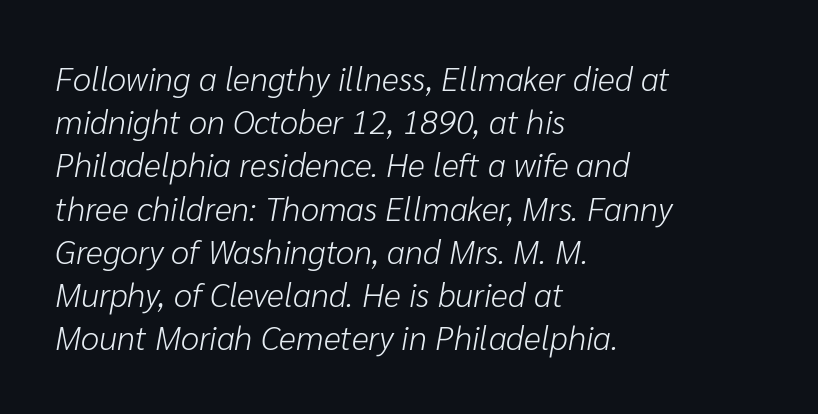
Q: Is the text bold? A: No.
Q: Is the text italic (slanted)? A: Yes, it leans right by about 10 degrees.
Q: Is the text underlined? A: No.
Q: How is the paragraph aligned? A: Left-aligned.
Q: Is the spacing between letters normal or unusually wide? A: Normal.
Q: Is the spacing between lines tight, normal or loose? A: Normal.
Q: Width (condensed, normal, or wide)? A: Normal.
Q: Stroke contrast? A: Low.
Q: x-height? A: Medium.
Q: Monospaced? A: No.
